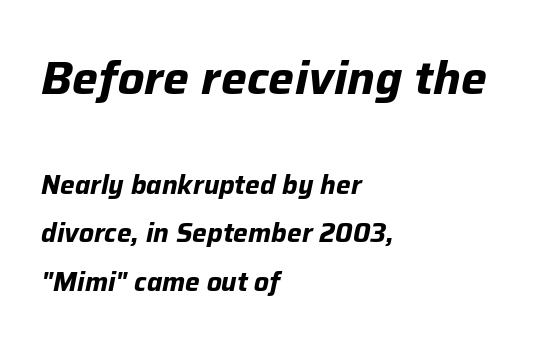
Q: Is the text bold? A: Yes.
Q: Is the text italic (slanted)? A: Yes, it leans right by about 12 degrees.
Q: Is the text underlined? A: No.
Q: How is the paragraph aligned? A: Left-aligned.
Q: Is the spacing between letters normal or unusually wide? A: Normal.
Q: Which block of text is set in a larger size, the first (top) or the second (bottom)? A: The first (top) one.
Q: Width (condensed, normal, or wide)? A: Normal.
Q: Stroke contrast? A: Low.
Q: x-height? A: Medium.
Q: Monospaced? A: No.
